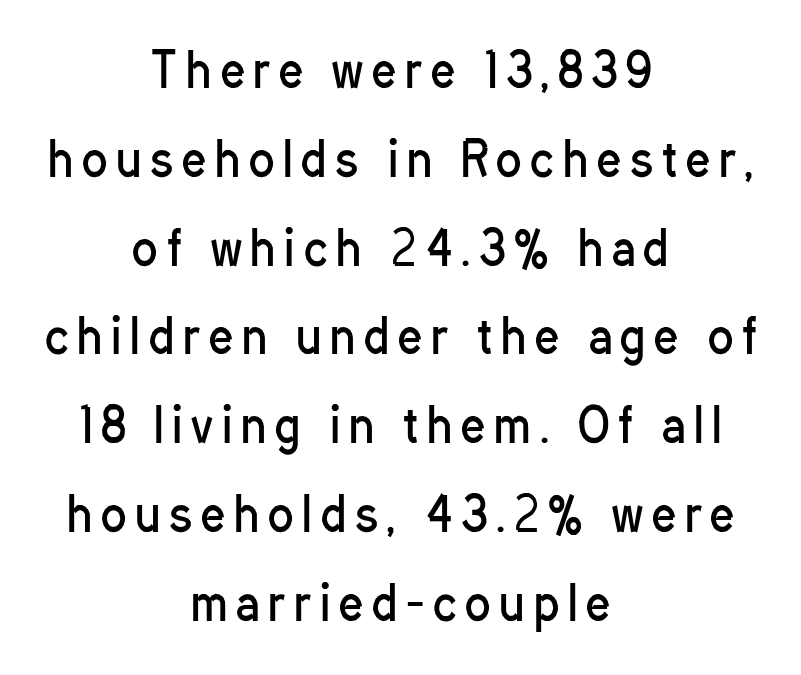
{"serif": "no", "italic": "no", "bold": "no", "weight": "regular", "width": "condensed", "stroke_contrast": "low", "x_height": "medium", "monospaced": "no", "underline": "no", "align": "center", "line_spacing_ratio": 1.89, "glyph_px": 47}
